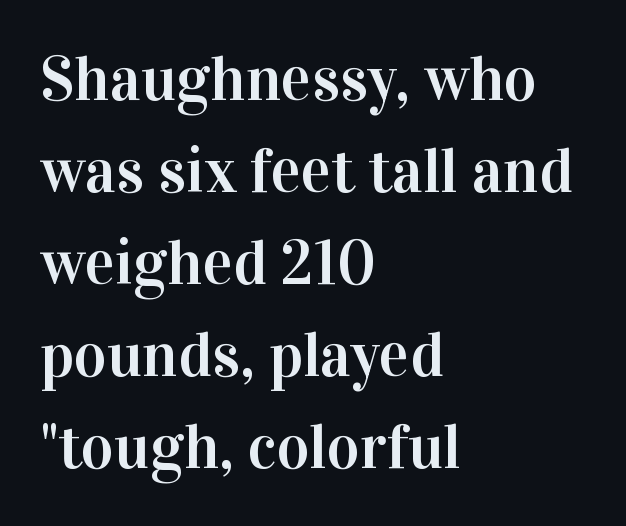
Q: Is the text italic (slanted)? A: No, it is upright.
Q: Is the typeface a serif or a sans-serif typeface? A: Serif.
Q: Is the text underlined? A: No.
Q: How is the paragraph aligned? A: Left-aligned.
Q: Is the spacing between letters normal or unusually wide? A: Normal.
Q: Is the spacing between lines tight, normal or loose? A: Normal.
Q: Width (condensed, normal, or wide)? A: Normal.
Q: Stroke contrast? A: High.
Q: x-height? A: Medium.
Q: Monospaced? A: No.
